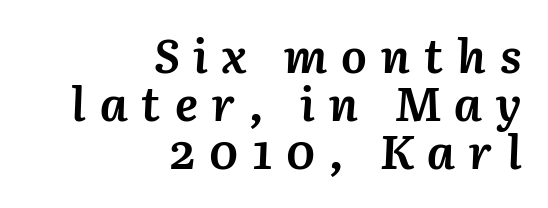
{"italic": "yes", "lean": "right", "slant_degrees": 3, "bold": "yes", "weight": "semibold", "width": "normal", "stroke_contrast": "medium", "x_height": "medium", "monospaced": "no", "underline": "no", "align": "right", "line_spacing": "tight", "line_spacing_ratio": 1.0, "letter_spacing": "wide", "letter_spacing_em": 0.29, "glyph_px": 48}
